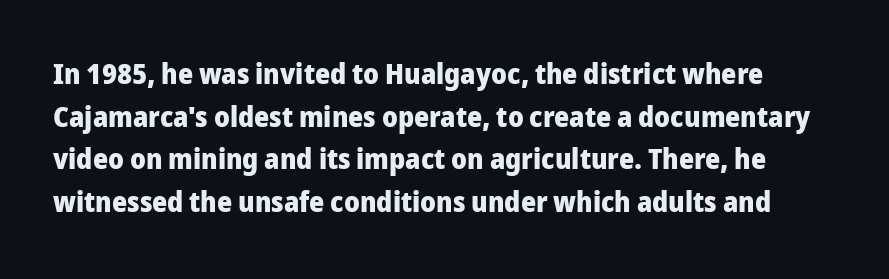
{"serif": "no", "italic": "no", "bold": "yes", "weight": "heavy", "width": "normal", "stroke_contrast": "low", "x_height": "medium", "monospaced": "no", "underline": "no", "line_spacing": "normal", "line_spacing_ratio": 1.47, "letter_spacing": "normal", "letter_spacing_em": 0.0, "glyph_px": 29}
